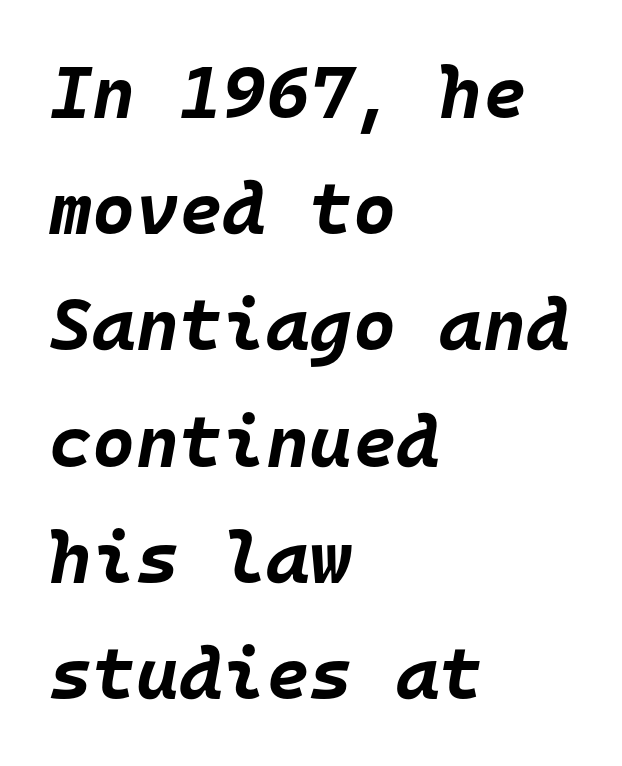
Emphasis-style slanted type is in use. The gap between lines stays unmarked. Left-aligned paragraph, ragged on the right. Vertical spacing — default. Students, note that the glyphs here touch the page at normal intervals. A typesetter would call this monospace, since all characters share one set width.
